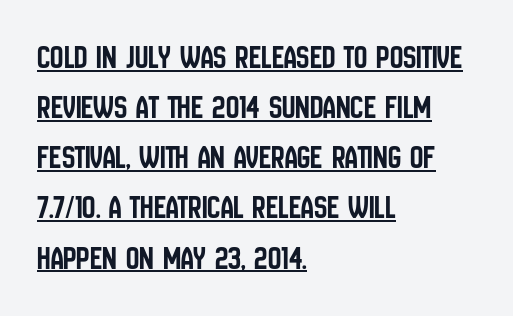
Q: Is the text italic (slanted)? A: No, it is upright.
Q: Is the typeface a serif or a sans-serif typeface? A: Sans-serif.
Q: Is the text underlined? A: Yes.
Q: How is the paragraph aligned? A: Left-aligned.
Q: Is the spacing between letters normal or unusually wide? A: Normal.
Q: Is the spacing between lines tight, normal or loose? A: Normal.
Q: Width (condensed, normal, or wide)? A: Condensed.
Q: Stroke contrast? A: Low.
Q: x-height? A: Large.
Q: Monospaced? A: No.
